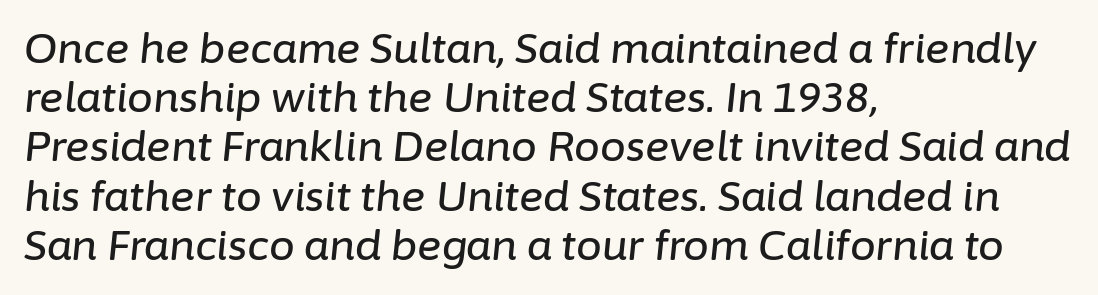
{"italic": "yes", "lean": "right", "slant_degrees": 6, "width": "normal", "stroke_contrast": "low", "x_height": "medium", "monospaced": "no", "underline": "no", "align": "left", "line_spacing_ratio": 1.2, "letter_spacing": "normal", "letter_spacing_em": 0.0, "glyph_px": 41}
